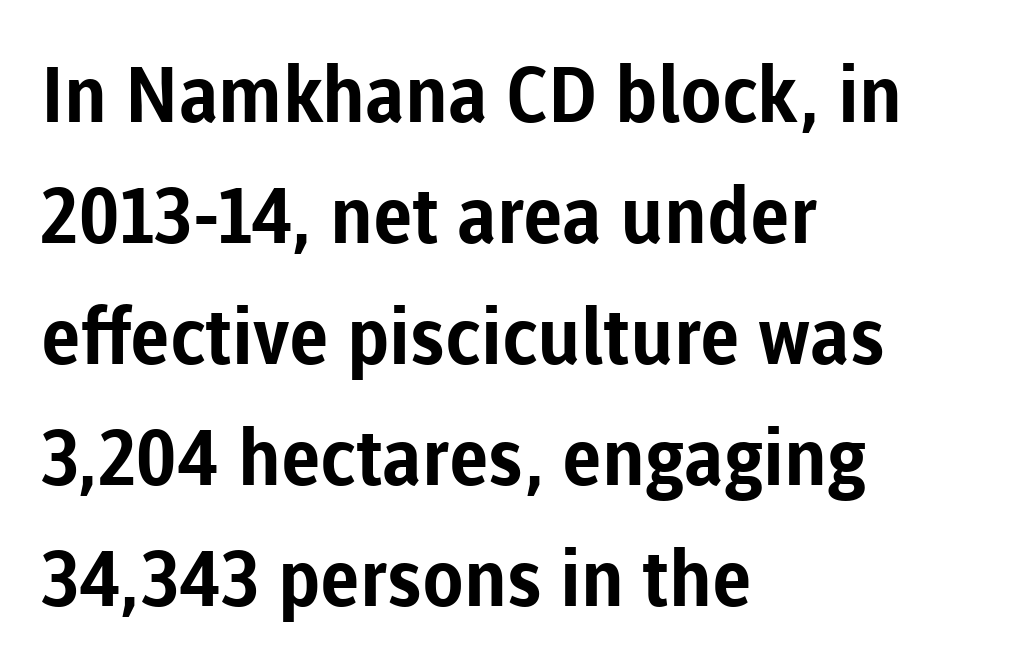
The designer left line spacing at the default. Proportional: the letters do not fall into vertical columns. Is the letter spacing exaggerated? No — it looks like the ordinary default. A sans-serif font was chosen for this passage. Caption: bold face, heavy strokes.
